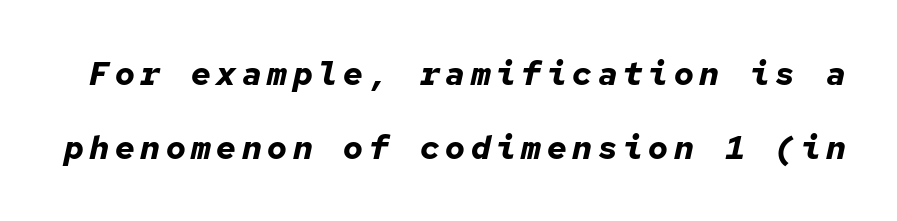
The image shows 33 px bold type, italic (leaning right), monospaced; set loose line spacing (2.24x), not underlined; low stroke contrast and a medium x-height.
